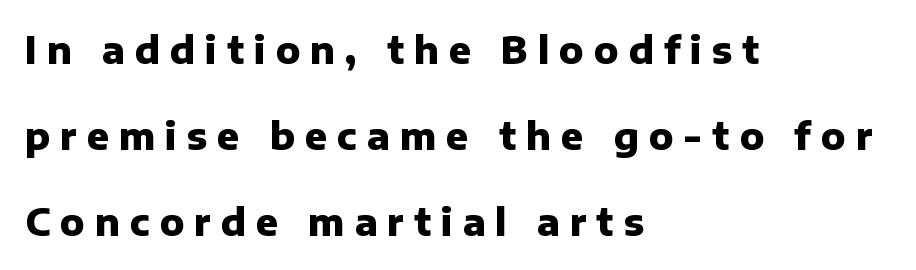
Q: Is the text bold? A: Yes.
Q: Is the text italic (slanted)? A: No, it is upright.
Q: Is the typeface a serif or a sans-serif typeface? A: Sans-serif.
Q: Is the text underlined? A: No.
Q: How is the paragraph aligned? A: Left-aligned.
Q: Is the spacing between letters normal or unusually wide? A: Unusually wide.
Q: Is the spacing between lines tight, normal or loose? A: Loose.
Q: Width (condensed, normal, or wide)? A: Normal.
Q: Stroke contrast? A: Low.
Q: x-height? A: Medium.
Q: Monospaced? A: No.
